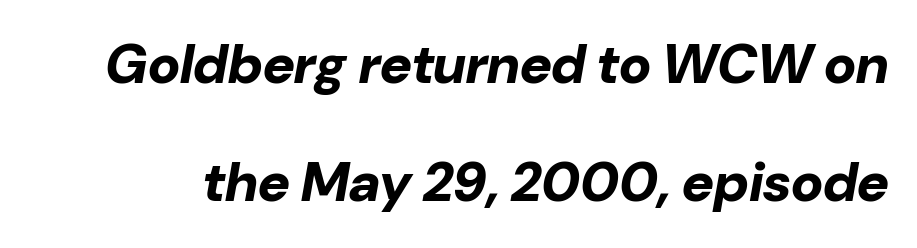
Q: Is the text bold? A: Yes.
Q: Is the text italic (slanted)? A: Yes, it leans right by about 10 degrees.
Q: Is the text underlined? A: No.
Q: Is the spacing between letters normal or unusually wide? A: Normal.
Q: Is the spacing between lines tight, normal or loose? A: Loose.
Q: Width (condensed, normal, or wide)? A: Normal.
Q: Stroke contrast? A: Low.
Q: x-height? A: Medium.
Q: Monospaced? A: No.
